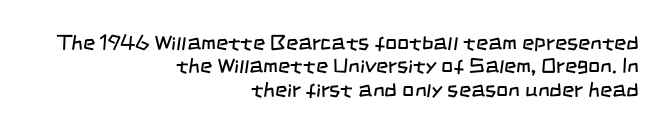
Q: Is the text bold? A: No.
Q: Is the text underlined? A: No.
Q: How is the paragraph aligned? A: Right-aligned.
Q: Is the spacing between letters normal or unusually wide? A: Normal.
Q: Is the spacing between lines tight, normal or loose? A: Tight.
